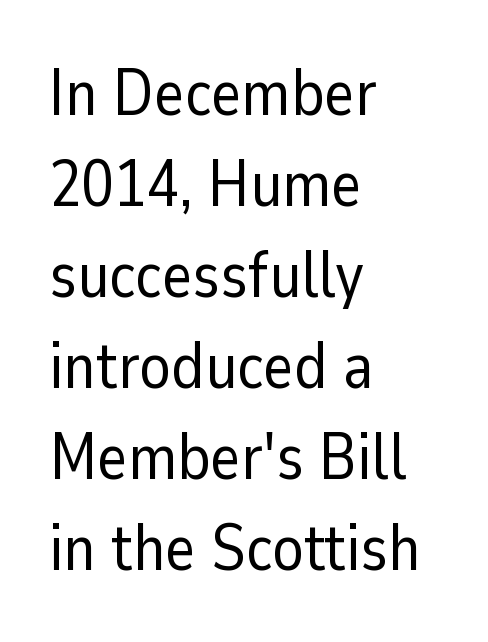
The type family on display is of the sans-serif kind. Regular leading. The space beneath each line is pristine and unruled. A typesetter would call this proportional, since set widths differ per character.
